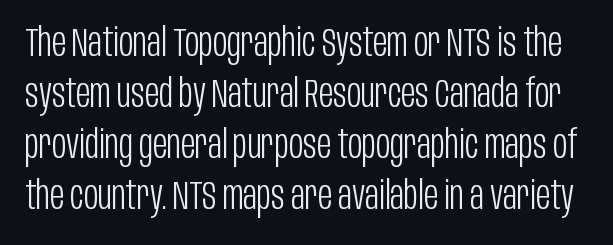
Font category for this specimen: sans-serif. This is roman type, the default non-slanted kind. If you measured baseline to baseline, you'd find a middling distance. Compared with a typical body face, this is equally light or lighter still. Is this a fixed-width face? No — the glyphs have proportional, varying widths. The strip under each line holds only bare page.
